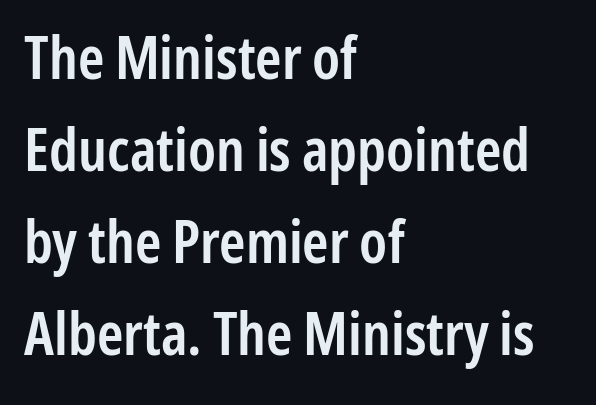
{"serif": "no", "italic": "no", "bold": "semi", "weight": "semibold", "width": "condensed", "stroke_contrast": "low", "x_height": "medium", "monospaced": "no", "underline": "no", "align": "left", "line_spacing": "normal", "line_spacing_ratio": 1.56, "letter_spacing": "normal", "letter_spacing_em": 0.0, "glyph_px": 59}
